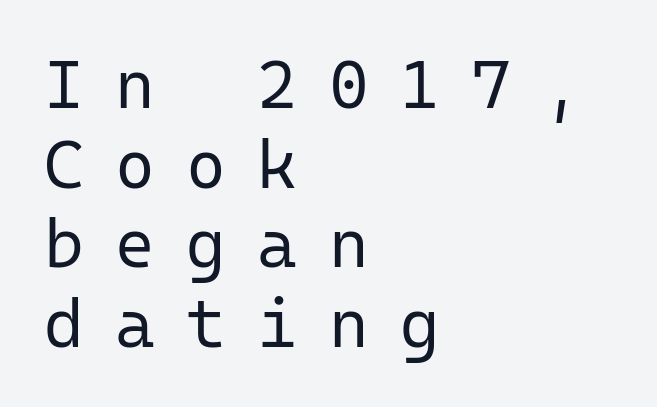
The image shows 68 px regular-weight sans-serif type, upright, monospaced; set left-aligned, line spacing 1.17x, unusually wide letter spacing (+0.46 em), not underlined; low stroke contrast and a medium x-height.
